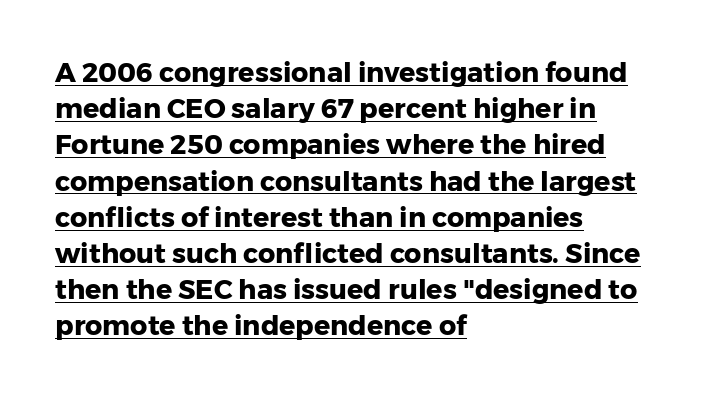
{"italic": "no", "bold": "yes", "underline": "yes", "align": "left", "line_spacing": "normal", "line_spacing_ratio": 1.34, "letter_spacing": "normal", "letter_spacing_em": 0.0, "glyph_px": 27}
